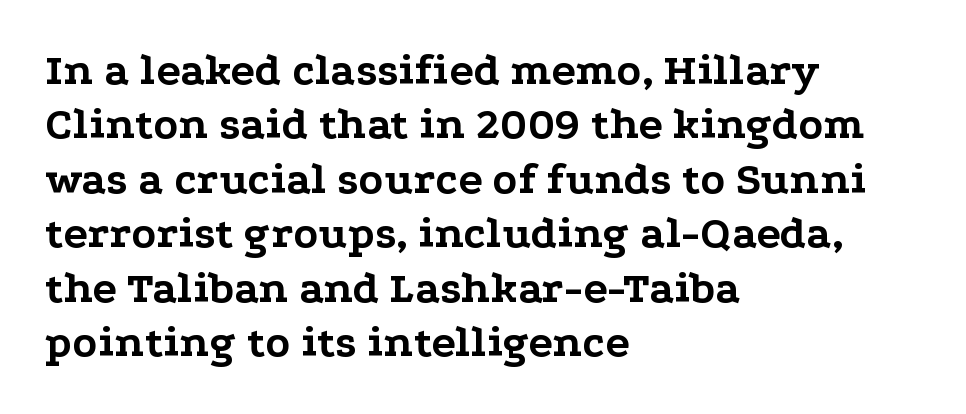
{"serif": "yes", "italic": "no", "bold": "yes", "weight": "bold", "width": "wide", "stroke_contrast": "low", "x_height": "medium", "monospaced": "no", "underline": "no", "align": "left", "line_spacing_ratio": 1.21, "letter_spacing": "normal", "letter_spacing_em": 0.0, "glyph_px": 45}
